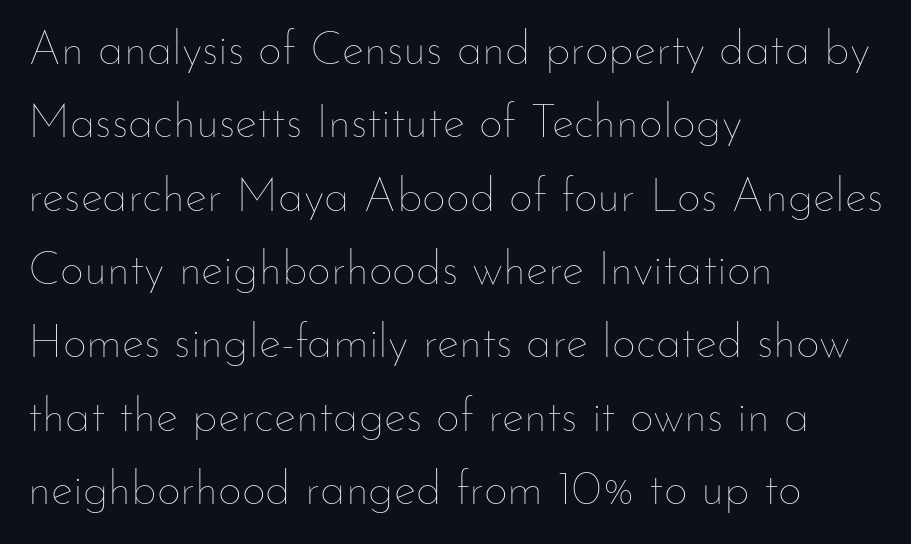
Q: Is the text bold? A: No.
Q: Is the text italic (slanted)? A: No, it is upright.
Q: Is the text underlined? A: No.
Q: How is the paragraph aligned? A: Left-aligned.
Q: Is the spacing between letters normal or unusually wide? A: Normal.
Q: Is the spacing between lines tight, normal or loose? A: Normal.
Q: Width (condensed, normal, or wide)? A: Normal.
Q: Stroke contrast? A: Low.
Q: x-height? A: Small.
Q: Monospaced? A: No.
